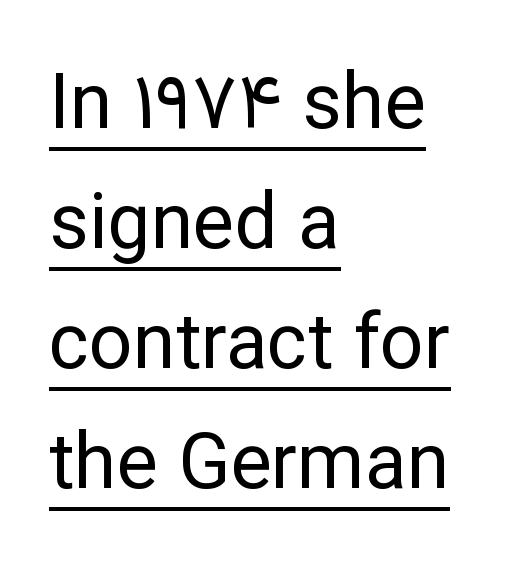
Each line of the rendering has a horizontal stroke beneath the glyphs. The letters advance in unequal steps, a hallmark of proportional type. What's the leading like? Ordinary, nothing unusual. Spacing between characters is what you'd get straight out of the box.
